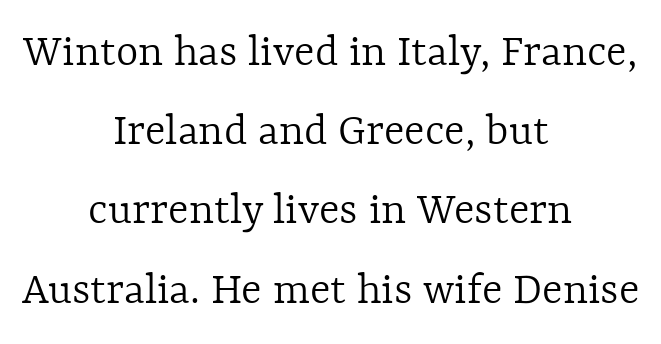
The image shows 48 px light type, upright; set centered, normal line spacing (1.65x), normal letter spacing, not underlined; a medium x-height.
